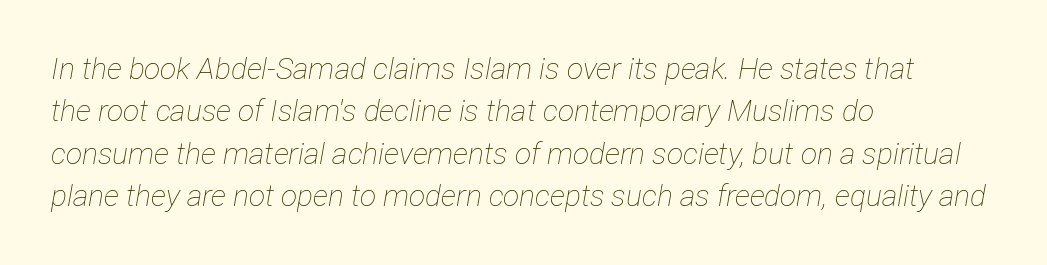
Leading matches the norm, producing a regular column. Reading down the block, your eye returns to a fixed left position each line. Varying glyph widths throughout — classic text-font behaviour. No heavy texture on the line: the type isn't bold.
